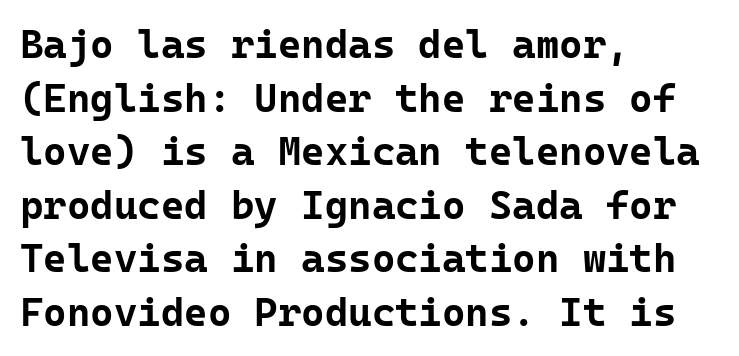
This sample has the even, mechanical cadence of fixed-width lettering. Line starts are locked; line ends wander. The typesetting leans heavy: a genuine bold. The designer went with a sans here, leaving each stem footless.
